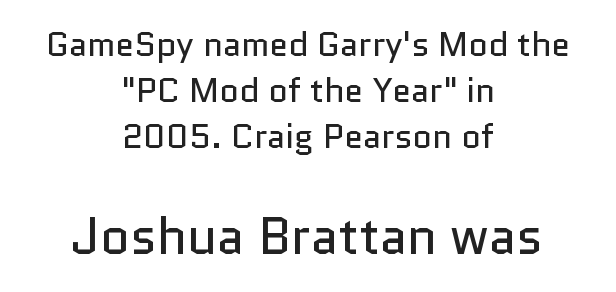
{"serif": "no", "italic": "no", "bold": "no", "weight": "regular", "width": "normal", "stroke_contrast": "low", "x_height": "medium", "monospaced": "no", "underline": "no", "align": "center", "line_spacing": "normal", "line_spacing_ratio": 1.36, "letter_spacing": "normal", "letter_spacing_em": 0.0, "larger_block": "second", "size_ratio": 1.5, "glyph_px": 51}
